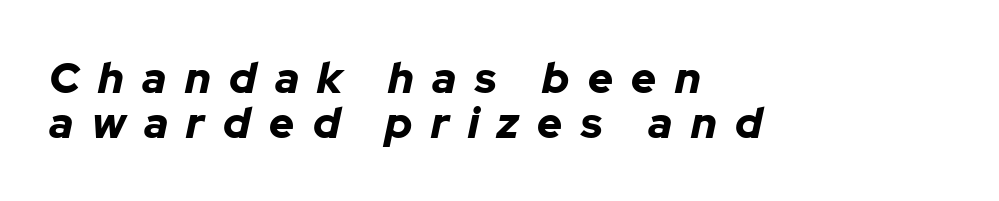
{"italic": "yes", "lean": "right", "slant_degrees": 12, "bold": "yes", "weight": "bold", "width": "normal", "stroke_contrast": "low", "x_height": "medium", "monospaced": "no", "underline": "no", "align": "left", "line_spacing": "tight", "line_spacing_ratio": 1.04, "letter_spacing": "wide", "letter_spacing_em": 0.43, "glyph_px": 43}
